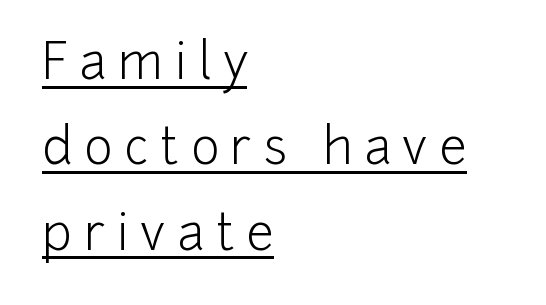
The image shows 49 px light sans-serif type, upright; set left-aligned, line spacing 1.74x, unusually wide letter spacing (+0.24 em), underlined; low stroke contrast and a medium x-height.
